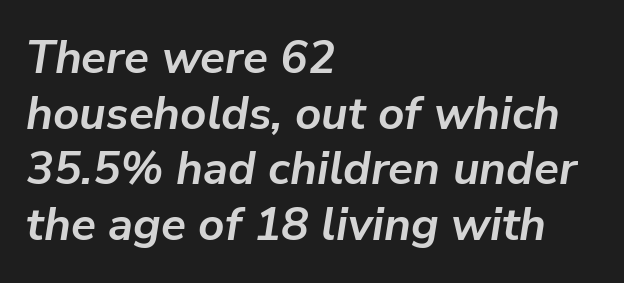
Look at the tracking — it's just the regular setting, nothing added. Its strokes are broad and dark, the hallmark of bold type. Is the type slanted? Yes — the strokes lean at a clear angle. These lines are rendered in a variable-pitch font. Every row of glyphs begins at an identical x-position on the left. Any mark beneath the type? The region is blank.
